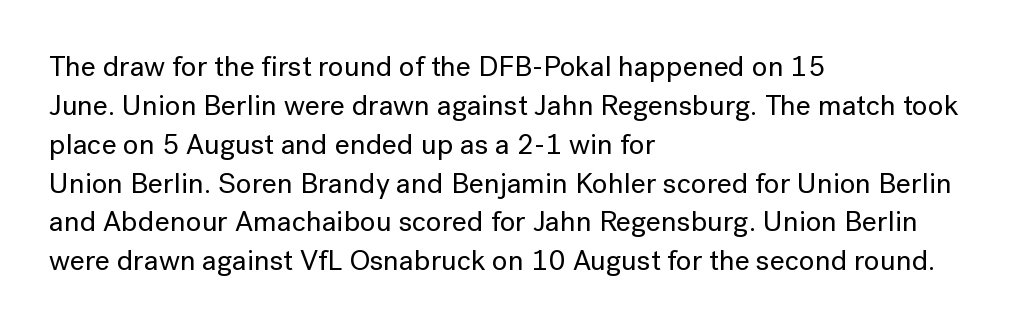
The letters stand upright; this is a roman face. Between one letter and the next there's only the usual sliver of space. Each row of text sits above clean, open space. The glyphs in this specimen are sans serif. The block of text has a typical density, with ordinary space between rows. This sample has the flowing, uneven cadence of proportional lettering.
